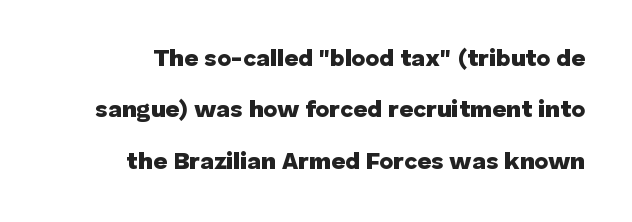
Q: Is the text bold? A: Yes.
Q: Is the text italic (slanted)? A: No, it is upright.
Q: Is the text underlined? A: No.
Q: Is the spacing between letters normal or unusually wide? A: Normal.
Q: Is the spacing between lines tight, normal or loose? A: Loose.
